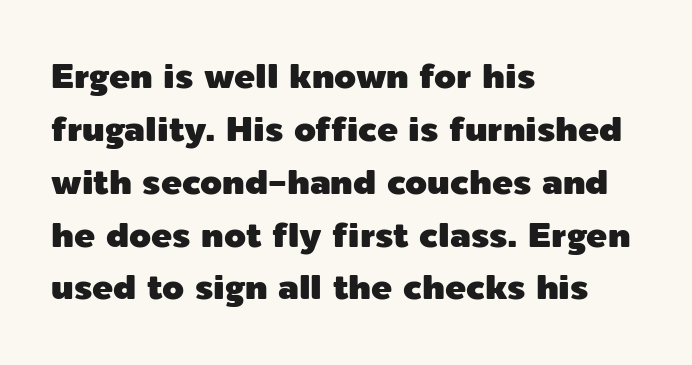
The image shows 35 px sans-serif type, upright; set left-aligned, normal line spacing (1.51x), normal letter spacing, not underlined; a medium x-height.
